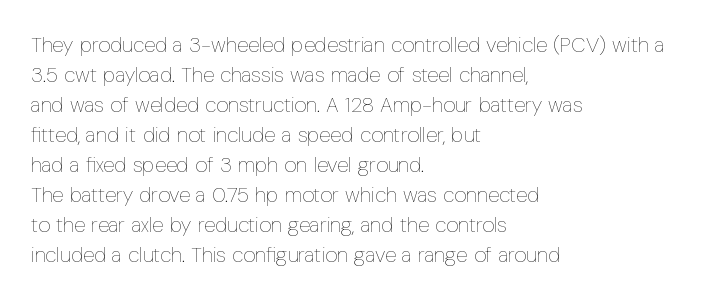
The image shows 21 px text type, upright; set left-aligned, normal line spacing (1.43x), normal letter spacing, not underlined.
